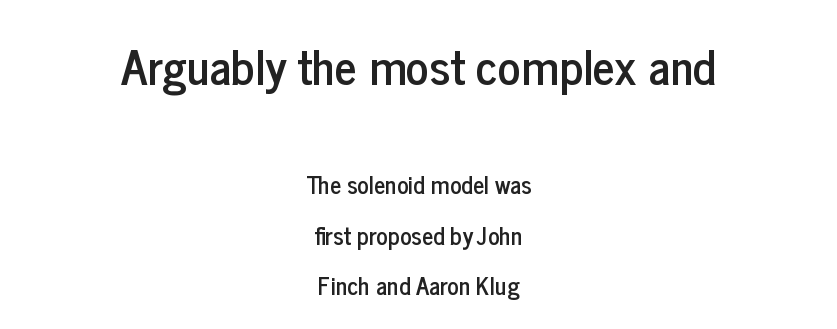
{"serif": "no", "italic": "no", "width": "condensed", "stroke_contrast": "low", "x_height": "medium", "monospaced": "no", "underline": "no", "align": "center", "line_spacing": "loose", "line_spacing_ratio": 2.1, "letter_spacing": "normal", "letter_spacing_em": 0.0, "larger_block": "first", "size_ratio": 2.0, "glyph_px": 48}
